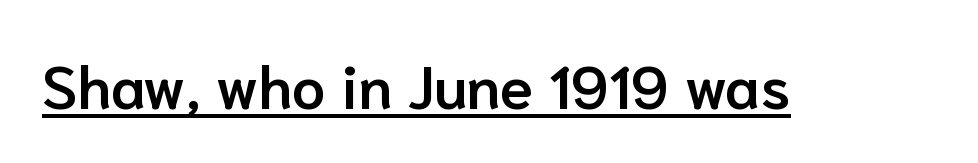
{"serif": "no", "italic": "no", "bold": "semi", "weight": "semibold", "width": "normal", "stroke_contrast": "low", "x_height": "medium", "monospaced": "no", "underline": "yes", "letter_spacing": "normal", "letter_spacing_em": 0.0, "glyph_px": 60}
